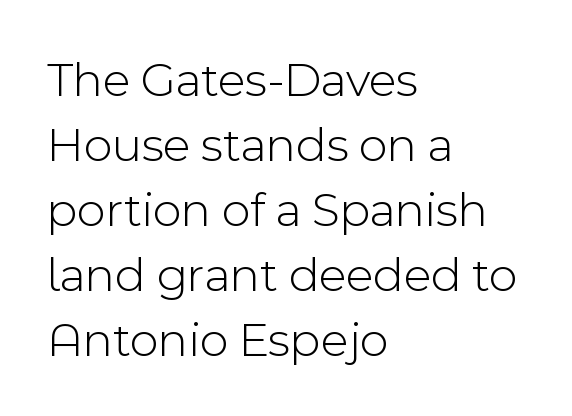
The font's upright variant was chosen for this text. Clear beneath every line of the passage. Characters follow at the spacing the type designer built in. Weight class: somewhere from thin through regular. The passage is arranged the way most books set body copy — flush left.
